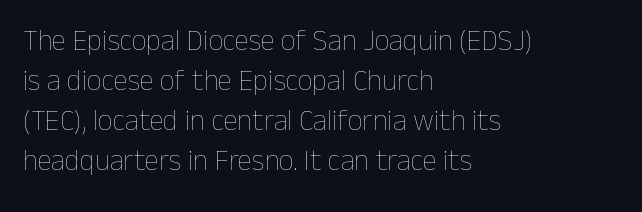
The letters stand upright; this is a roman face. The typesetting does not lean heavy: it is not bold. Vertically, the passage feels balanced, rows spaced as you'd expect. A typesetter would call this proportional, since set widths differ per character. Decoration check: the copy has no underline.
